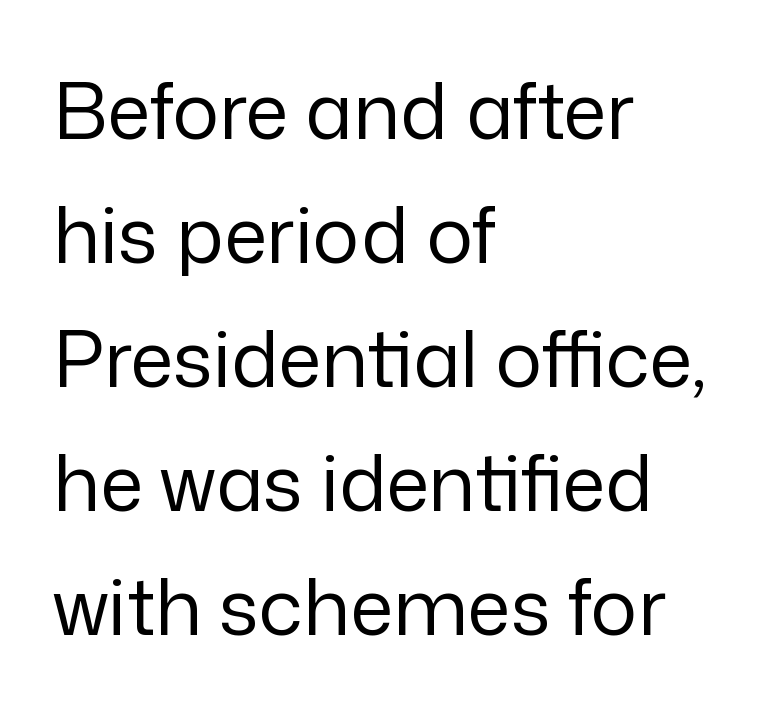
{"serif": "no", "italic": "no", "bold": "no", "weight": "regular", "width": "normal", "stroke_contrast": "low", "x_height": "medium", "monospaced": "no", "underline": "no", "align": "left", "line_spacing": "normal", "line_spacing_ratio": 1.59, "letter_spacing": "normal", "letter_spacing_em": 0.0, "glyph_px": 78}
